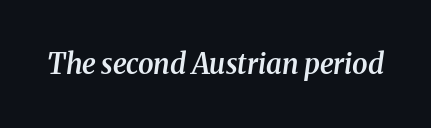
The image shows 28 px semibold serif type, italic (leaning right); set normal letter spacing, not underlined; medium stroke contrast and a medium x-height.
